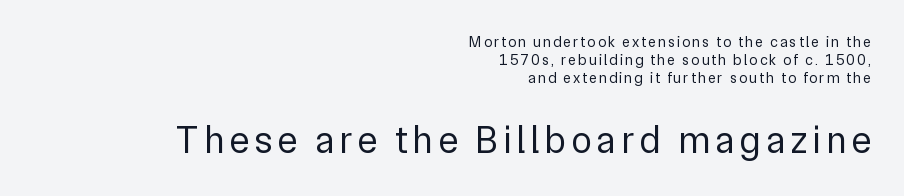
{"serif": "no", "italic": "no", "bold": "no", "weight": "regular", "width": "normal", "stroke_contrast": "low", "x_height": "medium", "monospaced": "no", "underline": "no", "align": "right", "line_spacing_ratio": 1.21, "larger_block": "second", "size_ratio": 2.53, "glyph_px": 38}
